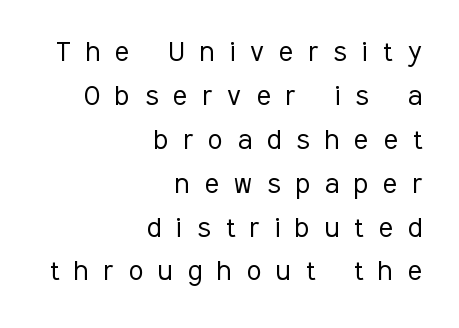
{"serif": "no", "italic": "no", "bold": "no", "weight": "light", "width": "condensed", "stroke_contrast": "low", "x_height": "medium", "monospaced": "no", "underline": "no", "align": "right", "line_spacing": "normal", "line_spacing_ratio": 1.33, "letter_spacing": "wide", "letter_spacing_em": 0.46, "glyph_px": 33}
